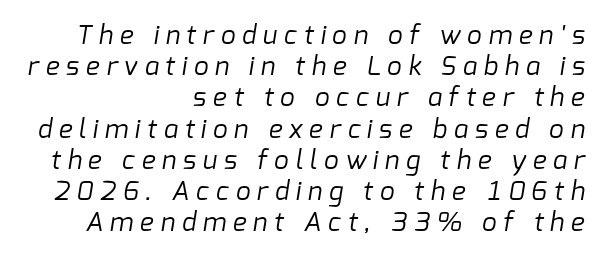
Q: Is the text bold? A: No.
Q: Is the text underlined? A: No.
Q: How is the paragraph aligned? A: Right-aligned.
Q: Is the spacing between letters normal or unusually wide? A: Unusually wide.
